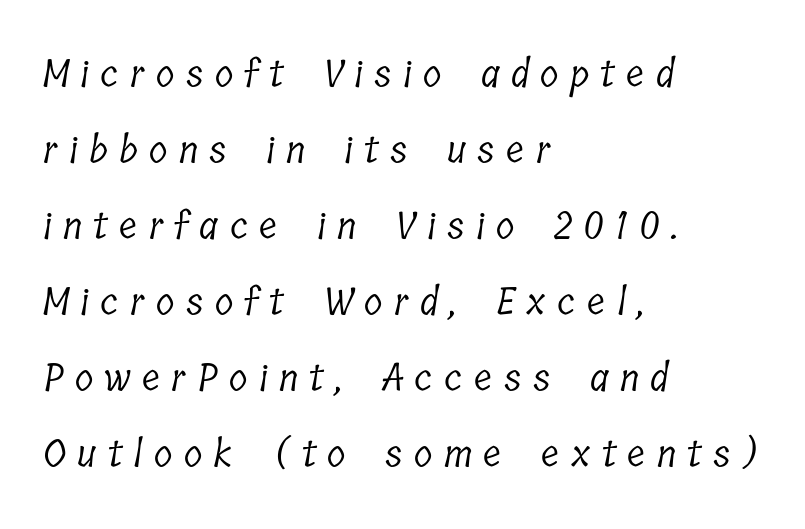
Q: Is the text bold? A: No.
Q: Is the typeface a serif or a sans-serif typeface? A: Serif.
Q: Is the text underlined? A: No.
Q: How is the paragraph aligned? A: Left-aligned.
Q: Is the spacing between letters normal or unusually wide? A: Unusually wide.
Q: Is the spacing between lines tight, normal or loose? A: Loose.
Q: Width (condensed, normal, or wide)? A: Condensed.
Q: Stroke contrast? A: Low.
Q: x-height? A: Medium.
Q: Monospaced? A: No.
